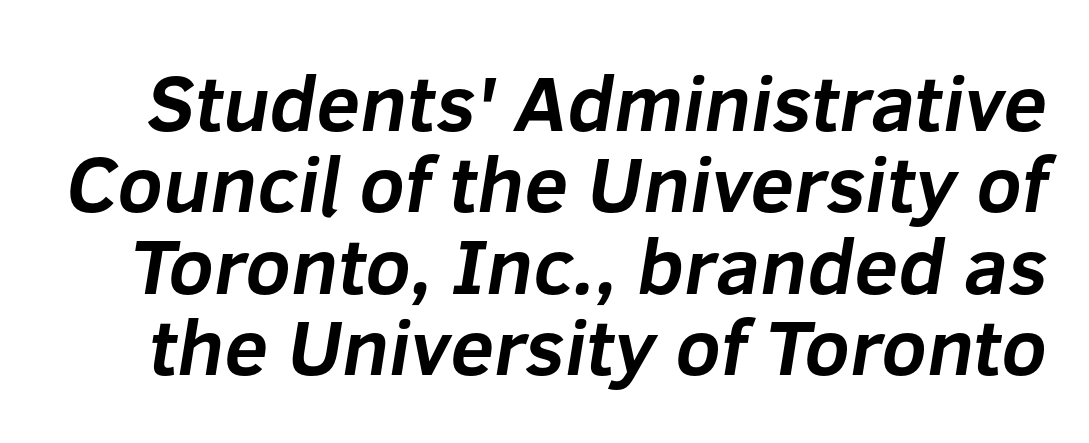
Notice how thick the strokes are: this is what a full bold looks like. Unmarked baselines from the first word to the last. Looks like regular typesetting: each glyph gets only the width it needs. Each letter's strokes conclude bluntly, with no projecting serifs. Nobody touched the tracking dial on this one.
